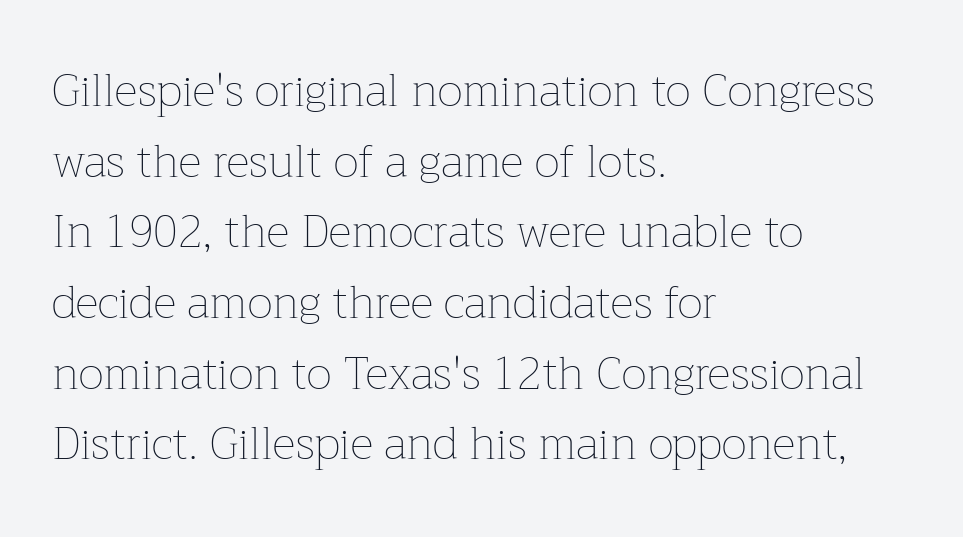
Inter-character spacing is left at the font's built-in metrics. Notice how the stems are strictly vertical — no italics here. Summary of weight: not heavy and not bold. This rendering uses left alignment, leaving the right contour irregular. Do the characters align in a grid? No, the font is proportional. Has an underline been added? It has not.
